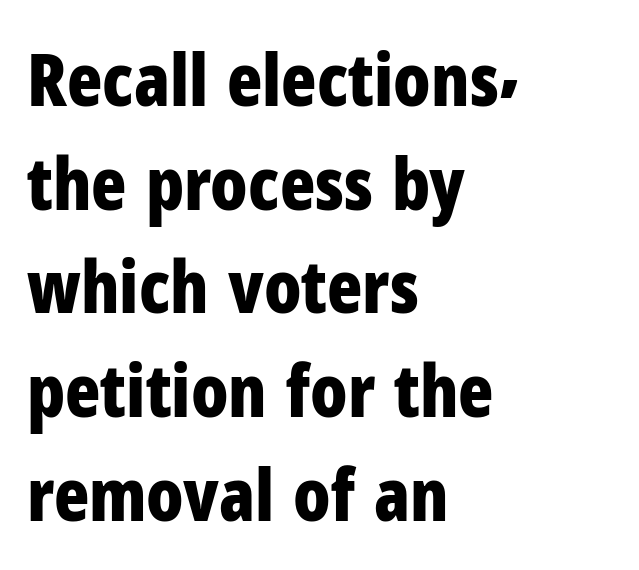
The image shows 73 px bold, condensed sans-serif type, upright; set left-aligned, normal line spacing (1.42x), normal letter spacing, not underlined; low stroke contrast and a medium x-height.
